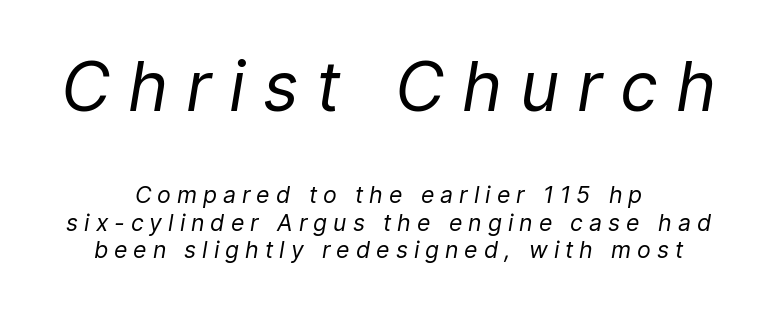
Lines of text with bare space underneath. Which margin do the lines hug? Neither — every line sits in the middle. Is the type slanted? Yes — the strokes lean at a clear angle. Bold? No — there's no thickening of the strokes. Caption: expanded tracking, letters set apart. The initial chunk of copy outweighs the following chunk in type size.
